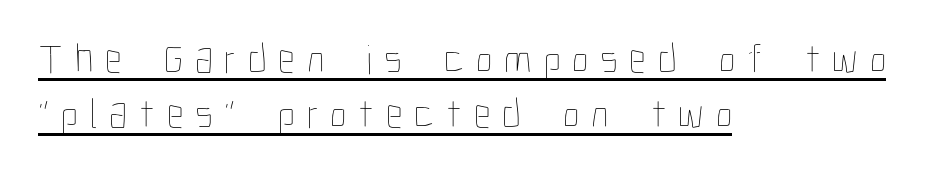
{"italic": "no", "bold": "no", "weight": "thin", "width": "condensed", "stroke_contrast": "low", "x_height": "medium", "monospaced": "no", "underline": "yes", "align": "left", "line_spacing": "normal", "line_spacing_ratio": 1.3, "letter_spacing": "wide", "letter_spacing_em": 0.28, "glyph_px": 42}
